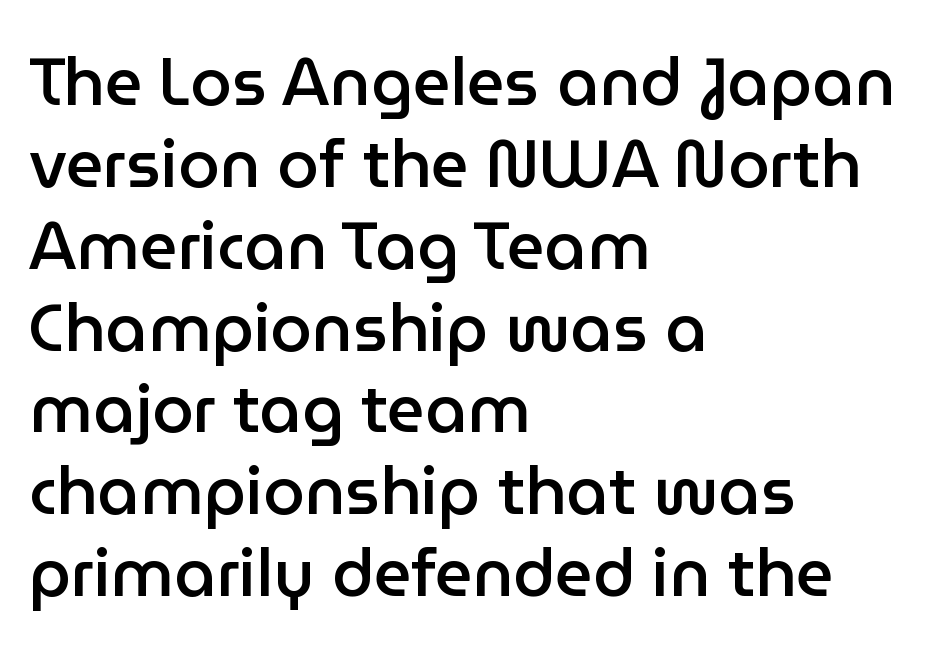
Q: Is the text bold? A: Semi-bold.
Q: Is the text italic (slanted)? A: No, it is upright.
Q: Is the typeface a serif or a sans-serif typeface? A: Sans-serif.
Q: Is the text underlined? A: No.
Q: How is the paragraph aligned? A: Left-aligned.
Q: Is the spacing between letters normal or unusually wide? A: Normal.
Q: Width (condensed, normal, or wide)? A: Normal.
Q: Stroke contrast? A: Low.
Q: x-height? A: Medium.
Q: Monospaced? A: No.
